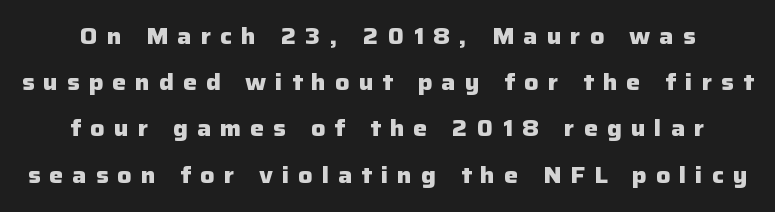
Q: Is the text bold? A: Yes.
Q: Is the text italic (slanted)? A: No, it is upright.
Q: Is the text underlined? A: No.
Q: Is the spacing between letters normal or unusually wide? A: Unusually wide.
Q: Is the spacing between lines tight, normal or loose? A: Loose.
